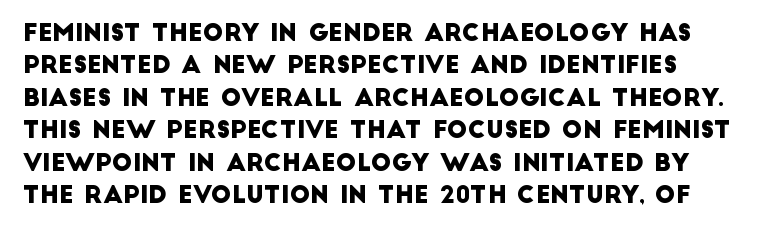
The image shows 24 px text type; set normal line spacing (1.35x), normal letter spacing, not underlined.
